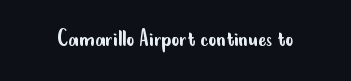
The image shows 25 px text type, upright; set normal letter spacing, not underlined.
